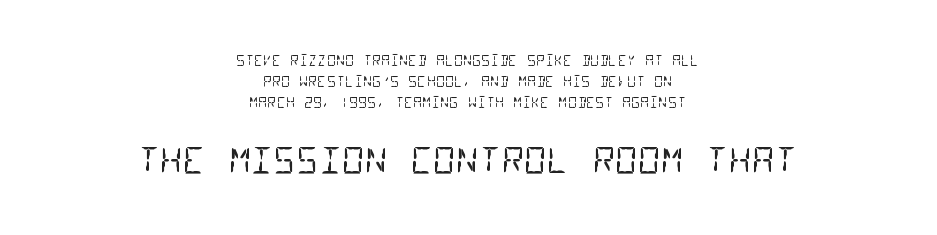
Q: Is the text bold? A: No.
Q: Is the typeface a serif or a sans-serif typeface? A: Sans-serif.
Q: Is the text underlined? A: No.
Q: How is the paragraph aligned? A: Centered.
Q: Is the spacing between letters normal or unusually wide? A: Normal.
Q: Is the spacing between lines tight, normal or loose? A: Normal.
Q: Which block of text is set in a larger size, the first (top) or the second (bottom)? A: The second (bottom) one.
Q: Width (condensed, normal, or wide)? A: Condensed.
Q: Stroke contrast? A: Low.
Q: x-height? A: Large.
Q: Monospaced? A: Yes.
